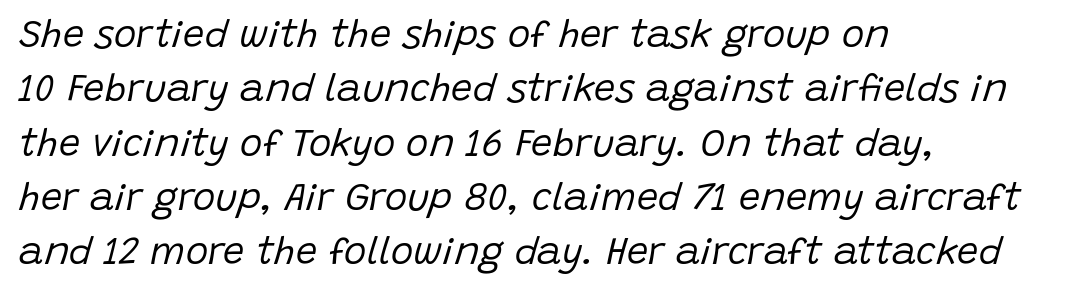
Regarding leading, the lines here are spaced in the standard way. A typesetter would call this zero additional tracking. Just letters on the line, the space beneath them empty. The letters are slanted; this is an italic face.
